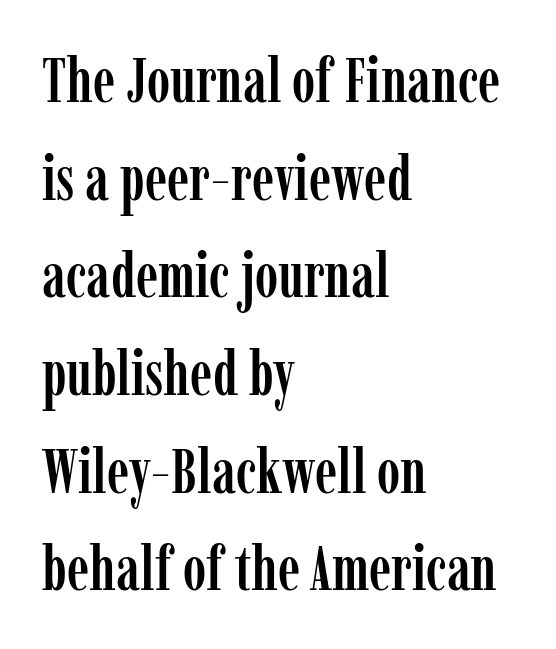
The image shows 63 px condensed serif type, upright; set left-aligned, normal line spacing (1.55x), normal letter spacing, not underlined; low stroke contrast and a medium x-height.
